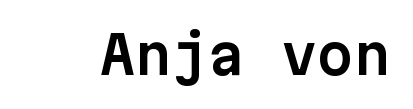
The face used here is rendered with its standard letterfit. Note: no serifs on the glyphs. Think of a typewriter: that constant character pitch is what you see here. Honestly, there is no underline to notice here at all.
